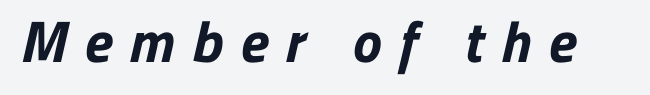
{"serif": "no", "bold": "yes", "weight": "bold", "width": "normal", "stroke_contrast": "low", "x_height": "medium", "monospaced": "no", "underline": "no", "letter_spacing": "wide", "letter_spacing_em": 0.3, "glyph_px": 58}
